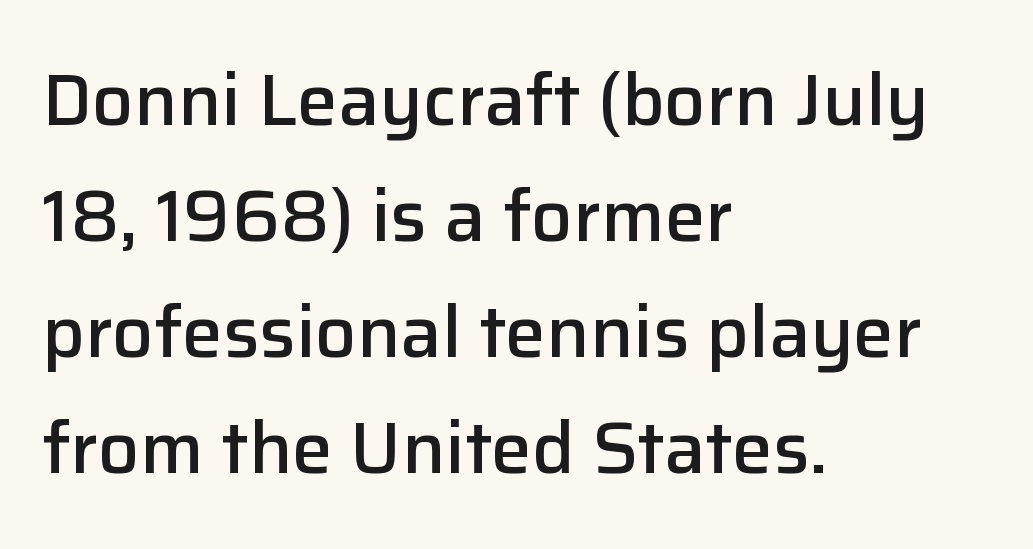
Typeset ragged right — the left edge is the straight one. Stems and bowls a touch heavier than normal — semibold. This rendering leaves character spacing at its baseline value. Every character sits straight up, as roman type does. Lines of text with bare space underneath. You could not count columns in this text — the font is proportionally spaced.
